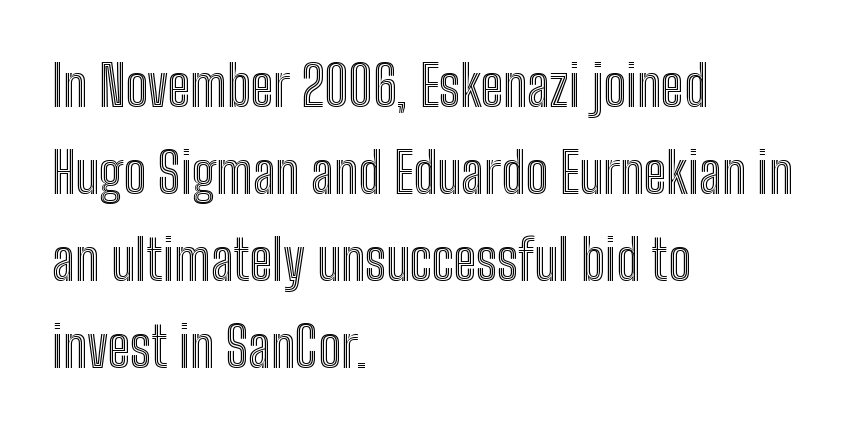
Q: Is the text italic (slanted)? A: No, it is upright.
Q: Is the text underlined? A: No.
Q: How is the paragraph aligned? A: Left-aligned.
Q: Is the spacing between letters normal or unusually wide? A: Normal.
Q: Is the spacing between lines tight, normal or loose? A: Normal.
Q: Width (condensed, normal, or wide)? A: Condensed.
Q: x-height? A: Medium.
Q: Monospaced? A: No.
